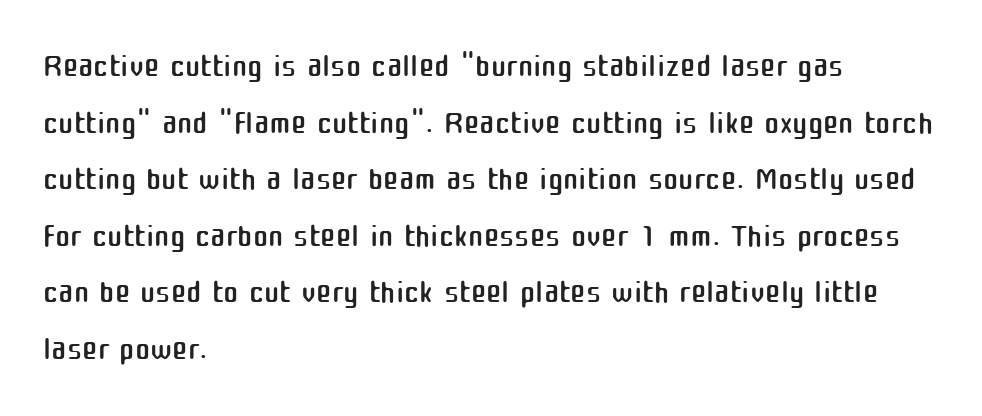
Q: Is the text bold? A: No.
Q: Is the text italic (slanted)? A: No, it is upright.
Q: Is the typeface a serif or a sans-serif typeface? A: Sans-serif.
Q: Is the text underlined? A: No.
Q: How is the paragraph aligned? A: Left-aligned.
Q: Is the spacing between letters normal or unusually wide? A: Normal.
Q: Width (condensed, normal, or wide)? A: Normal.
Q: Stroke contrast? A: Medium.
Q: x-height? A: Medium.
Q: Monospaced? A: No.
